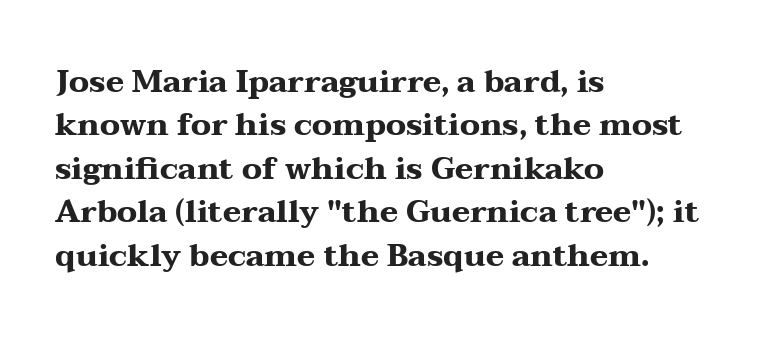
The image shows 31 px heavy, wide serif type, upright; set left-aligned, normal line spacing (1.4x), normal letter spacing, not underlined; medium stroke contrast and a medium x-height.
